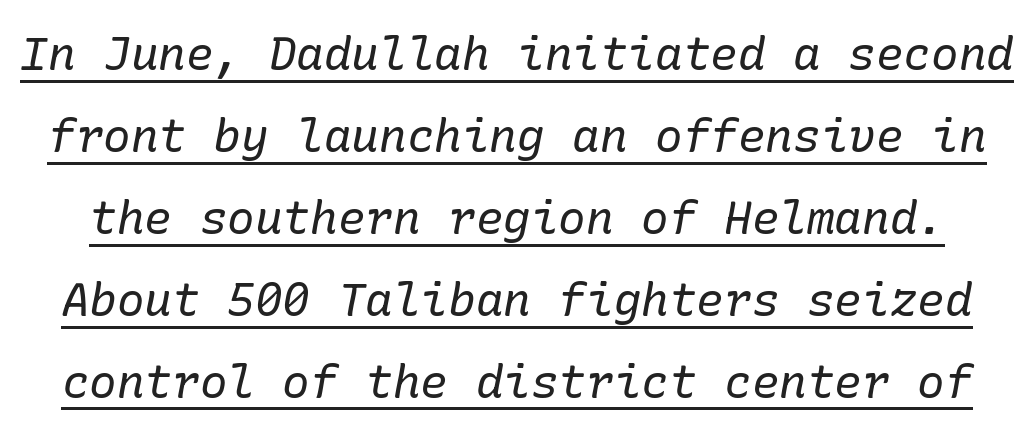
The image shows 46 px regular-weight type, italic (leaning right); set line spacing 1.78x, normal letter spacing, underlined; low stroke contrast and a medium x-height.
